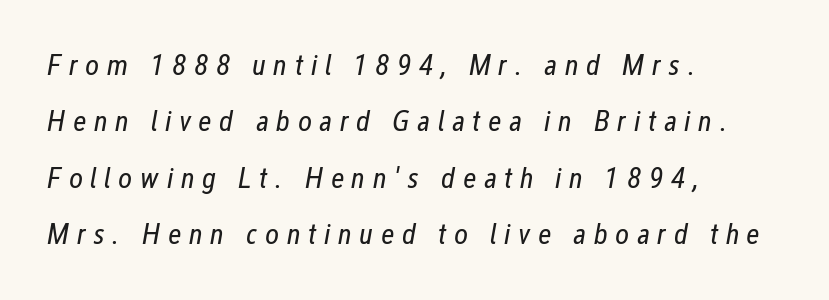
The image shows 30 px regular-weight, condensed type, italic (leaning right); set left-aligned, line spacing 1.88x, unusually wide letter spacing (+0.25 em), not underlined; low stroke contrast and a medium x-height.
